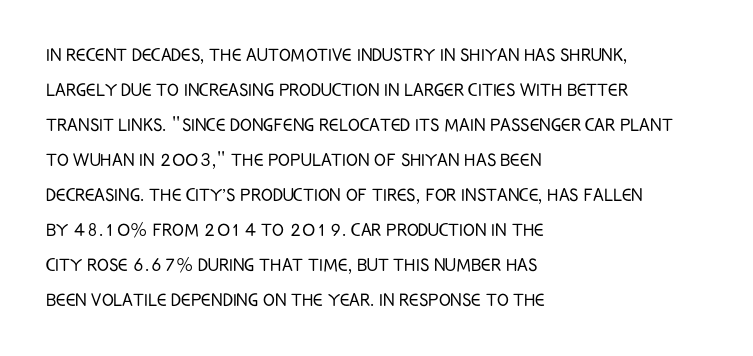
Every stem runs plumb, perpendicular to the baseline. Ink coverage per letter is moderate at most. Does extra space separate the letters? No, they use regular spacing. Line starts are locked; line ends wander. If you measured baseline to baseline, you'd find a middling distance.
